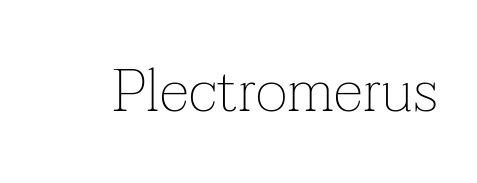
Q: Is the text bold? A: No.
Q: Is the text italic (slanted)? A: No, it is upright.
Q: Is the typeface a serif or a sans-serif typeface? A: Serif.
Q: Is the text underlined? A: No.
Q: Is the spacing between letters normal or unusually wide? A: Normal.
Q: Width (condensed, normal, or wide)? A: Normal.
Q: Stroke contrast? A: Low.
Q: x-height? A: Medium.
Q: Monospaced? A: No.
